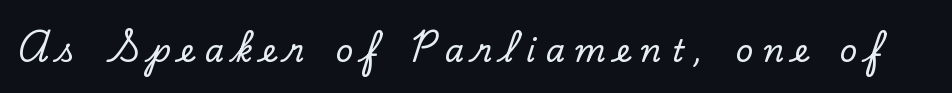
The image shows 31 px serif type; set unusually wide letter spacing (+0.34 em), not underlined; low stroke contrast and a small x-height.
